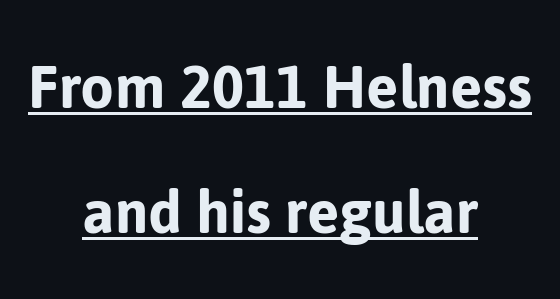
The face used here is proportionally spaced, like ordinary book or web type. Looks like someone drew a line under every word here. Look at the bottom of the vertical strokes: they stop flat, with no serifs. The lines in this sample share a center point and differ in where they start and stop. In terms of posture, this sample is upright. Look at the tracking — it's just the regular setting, nothing added.
